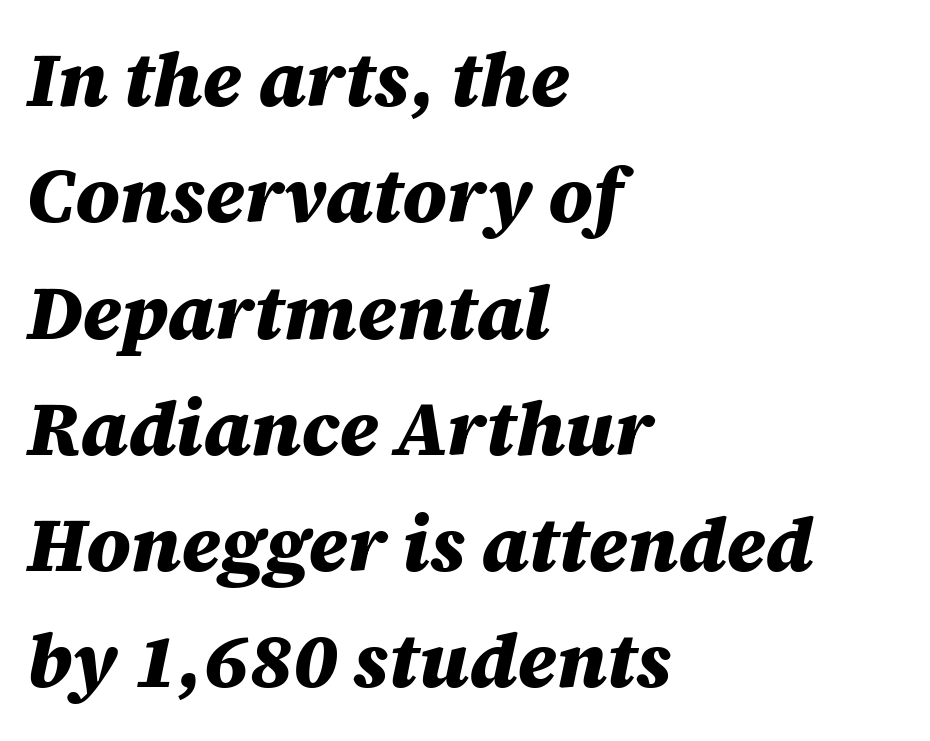
The image shows 76 px heavy type, italic (leaning right); set left-aligned, normal line spacing (1.53x), normal letter spacing, not underlined; medium stroke contrast and a large x-height.
